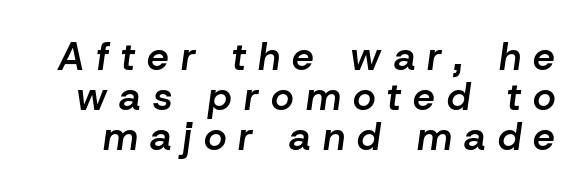
Think of a printed novel: that variable character pitch is what you see here. A typesetter would call this heavily tracked-out type. These lines carry some extra weight — a demibold, not a full bold. The leading is snug, giving the passage a crowded texture. There's an unmistakable incline to the writing here. The gap between lines stays unmarked.
